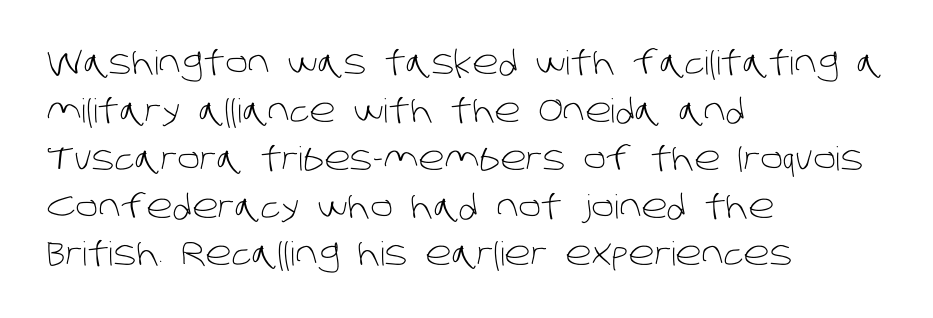
{"serif": "no", "bold": "no", "weight": "light", "width": "normal", "stroke_contrast": "low", "x_height": "large", "monospaced": "no", "underline": "no", "align": "left", "line_spacing": "normal", "line_spacing_ratio": 1.45, "letter_spacing": "normal", "letter_spacing_em": 0.0, "glyph_px": 33}
